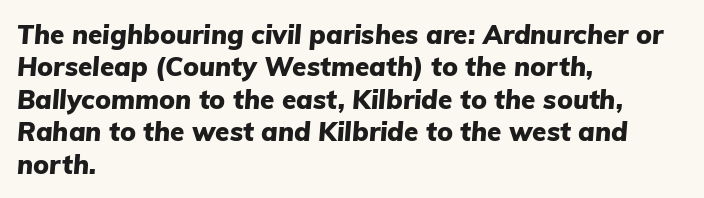
Q: Is the text bold? A: Yes.
Q: Is the text italic (slanted)? A: Yes, it leans right by about 5 degrees.
Q: Is the text underlined? A: No.
Q: How is the paragraph aligned? A: Left-aligned.
Q: Is the spacing between letters normal or unusually wide? A: Normal.
Q: Is the spacing between lines tight, normal or loose? A: Normal.
